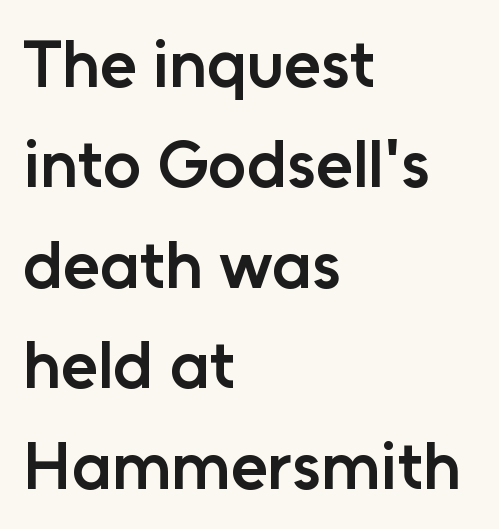
These lines are composed in type without serifs. The gaps between neighbouring characters are ordinary and unremarkable. Summary of weight: moderately heavy, a semibold. You can tell it's not italic because the verticals are truly vertical.
